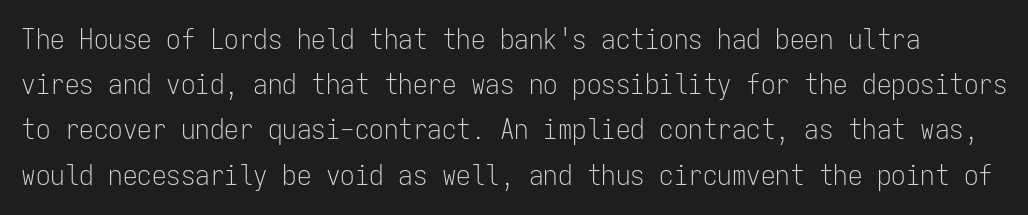
The image shows 29 px light, condensed sans-serif type, upright, monospaced; set normal line spacing (1.56x), normal letter spacing, not underlined; low stroke contrast and a medium x-height.
